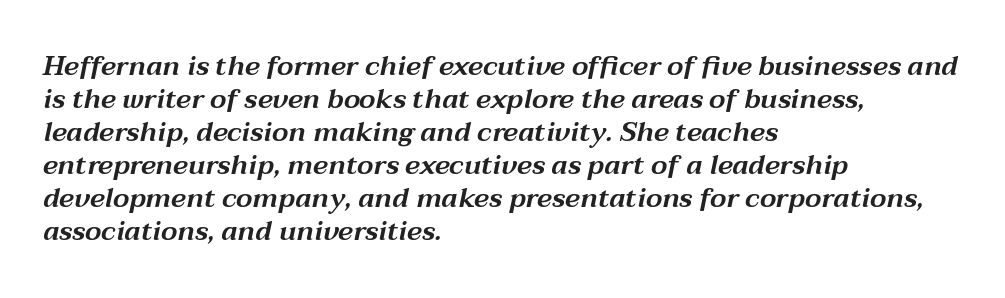
Q: Is the text italic (slanted)? A: Yes, it leans right by about 12 degrees.
Q: Is the text underlined? A: No.
Q: How is the paragraph aligned? A: Left-aligned.
Q: Is the spacing between letters normal or unusually wide? A: Normal.
